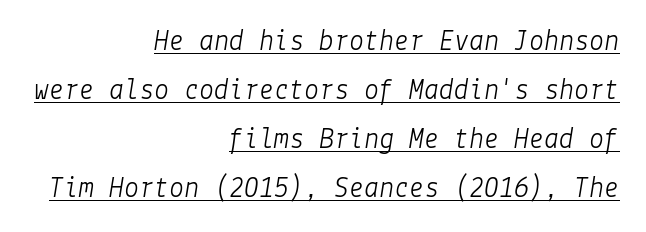
No extra tracking has been applied to these lines. The paragraph shown leans on its right margin. Evenly set lines give the paragraph a standard silhouette. The weight tops out at a normal text grade.
